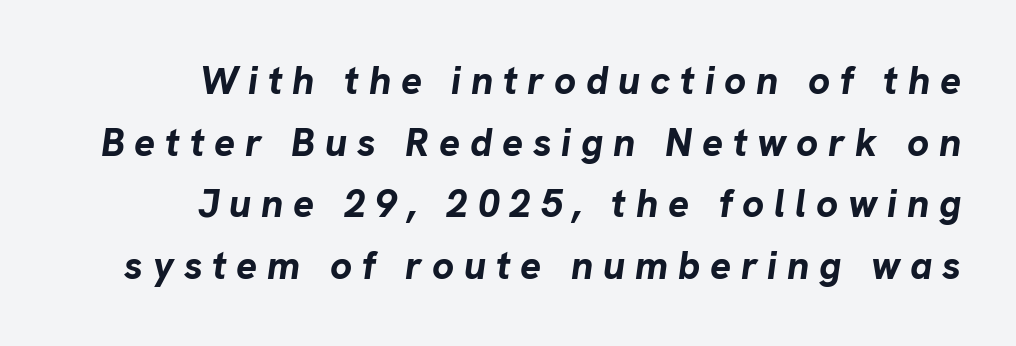
Quick note: interline space is typical. The passage shown is typed in a proportional face where columns would drift. Chunky letters — that's bold for sure. Quick note: italic. In CSS terms this would be text-align: right.
